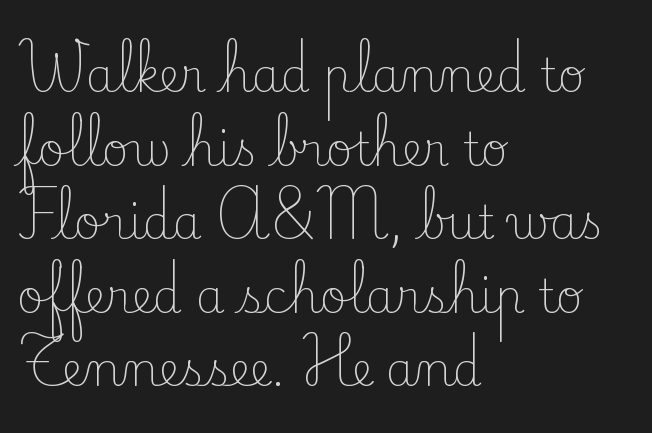
The image shows 46 px light serif type, upright; set left-aligned, normal line spacing (1.6x), normal letter spacing, not underlined; low stroke contrast and a small x-height.
